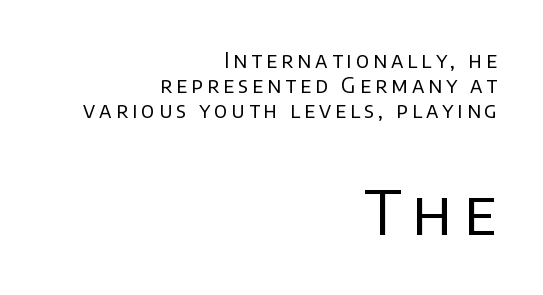
The image shows 62 px regular-weight sans-serif type, upright; set right-aligned, line spacing 1.19x, not underlined; the second (bottom) block is 2.95x larger; low stroke contrast and a large x-height.
